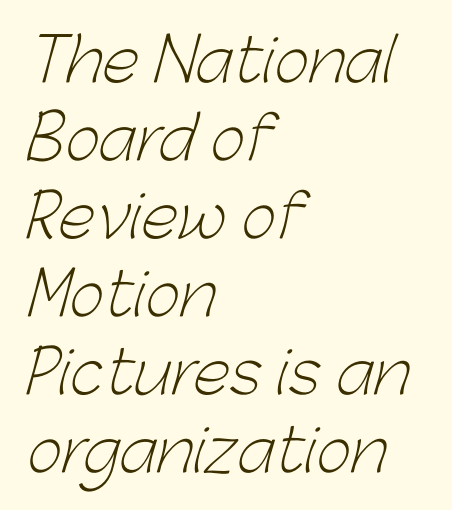
Q: Is the text bold? A: No.
Q: Is the typeface a serif or a sans-serif typeface? A: Sans-serif.
Q: Is the text underlined? A: No.
Q: How is the paragraph aligned? A: Left-aligned.
Q: Is the spacing between letters normal or unusually wide? A: Normal.
Q: Is the spacing between lines tight, normal or loose? A: Normal.
Q: Width (condensed, normal, or wide)? A: Normal.
Q: Stroke contrast? A: Low.
Q: x-height? A: Medium.
Q: Monospaced? A: No.
